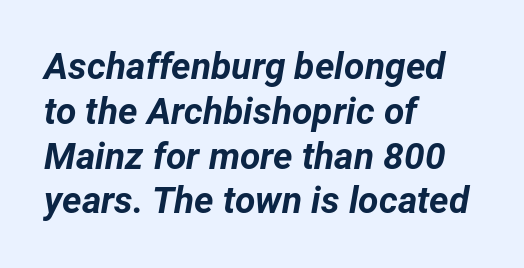
Q: Is the text bold? A: Yes.
Q: Is the text italic (slanted)? A: Yes, it leans right by about 12 degrees.
Q: Is the text underlined? A: No.
Q: How is the paragraph aligned? A: Left-aligned.
Q: Is the spacing between letters normal or unusually wide? A: Normal.
Q: Width (condensed, normal, or wide)? A: Normal.
Q: Stroke contrast? A: Low.
Q: x-height? A: Medium.
Q: Monospaced? A: No.
